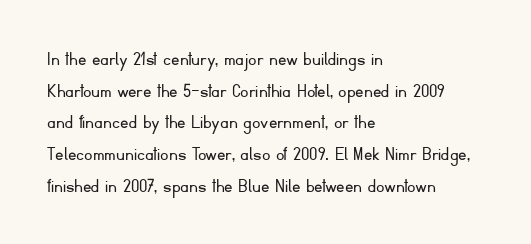
Q: Is the text bold? A: No.
Q: Is the text italic (slanted)? A: No, it is upright.
Q: Is the text underlined? A: No.
Q: How is the paragraph aligned? A: Left-aligned.
Q: Is the spacing between letters normal or unusually wide? A: Normal.
Q: Is the spacing between lines tight, normal or loose? A: Normal.
